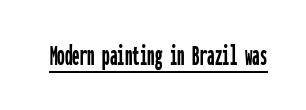
The rendering uses the underline text-decoration. Nobody touched the tracking dial on this one. Serif or sans? Sans — the stroke terminals are bare. Here the designer chose a console-style face with uniform glyph widths. Tall strokes in this sample are plumb rather than angled.
